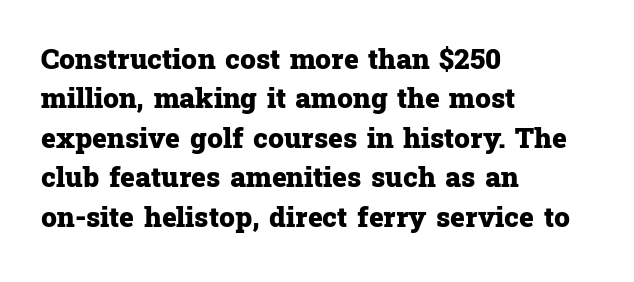
This rendering uses left alignment, leaving the right contour irregular. The rows are spaced the way most documents space them. Look at the tracking — it's just the regular setting, nothing added. This is serif lettering, the kind often seen in printed books. Each glyph is drawn with heavy, bold strokes. Proportional: the letters do not fall into vertical columns.
